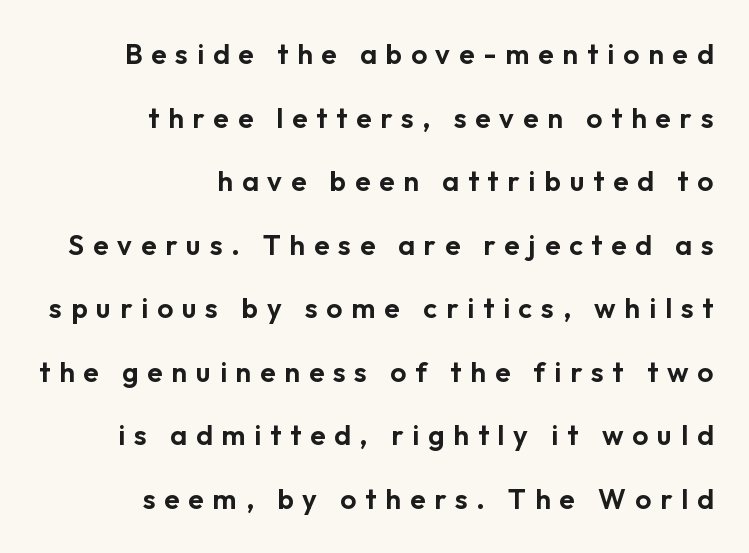
Q: Is the text italic (slanted)? A: No, it is upright.
Q: Is the typeface a serif or a sans-serif typeface? A: Sans-serif.
Q: Is the text underlined? A: No.
Q: How is the paragraph aligned? A: Right-aligned.
Q: Is the spacing between letters normal or unusually wide? A: Unusually wide.
Q: Is the spacing between lines tight, normal or loose? A: Loose.
Q: Width (condensed, normal, or wide)? A: Normal.
Q: Stroke contrast? A: Low.
Q: x-height? A: Medium.
Q: Monospaced? A: No.
